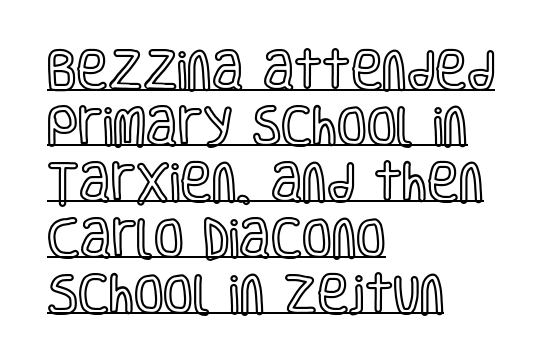
You could not count columns in this text — the font is proportionally spaced. Rows of type keep a routine distance in the vertical direction. A roman cut, with each character standing at attention. Characters follow at the spacing the type designer built in. A rule runs beneath these lines of type.
